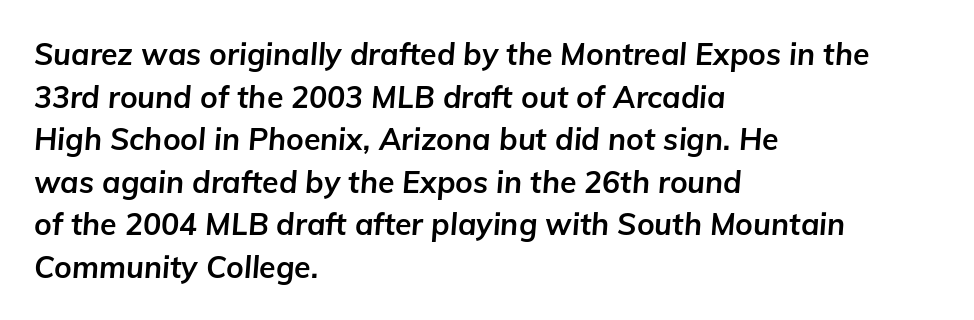
Q: Is the text bold? A: Yes.
Q: Is the text italic (slanted)? A: Yes, it leans right by about 5 degrees.
Q: Is the text underlined? A: No.
Q: How is the paragraph aligned? A: Left-aligned.
Q: Is the spacing between letters normal or unusually wide? A: Normal.
Q: Is the spacing between lines tight, normal or loose? A: Normal.
Q: Width (condensed, normal, or wide)? A: Normal.
Q: Stroke contrast? A: Low.
Q: x-height? A: Medium.
Q: Monospaced? A: No.
